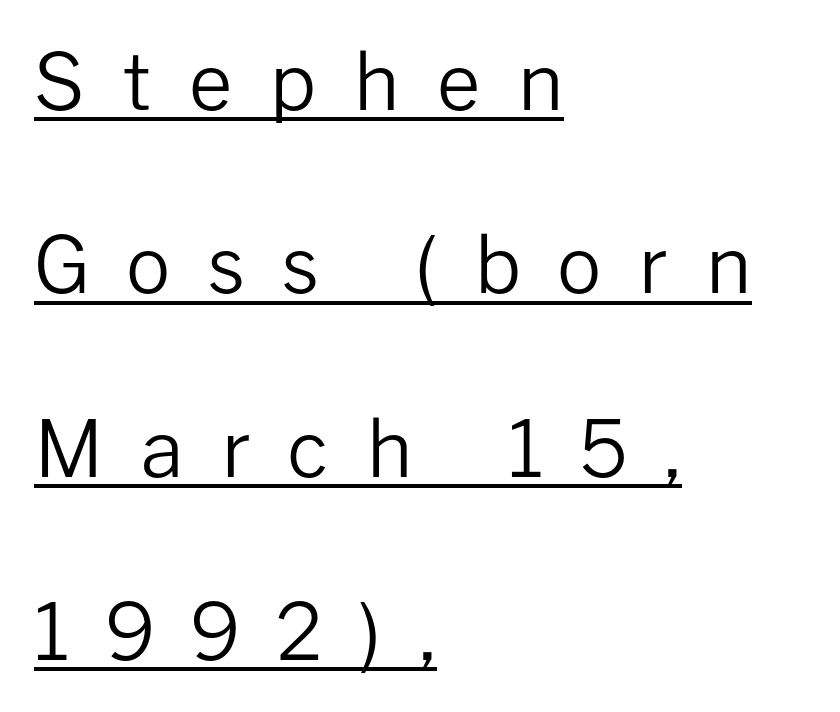
The image shows 78 px regular-weight sans-serif type, upright; set left-aligned, loose line spacing (2.35x), unusually wide letter spacing (+0.47 em), underlined; low stroke contrast and a medium x-height.
